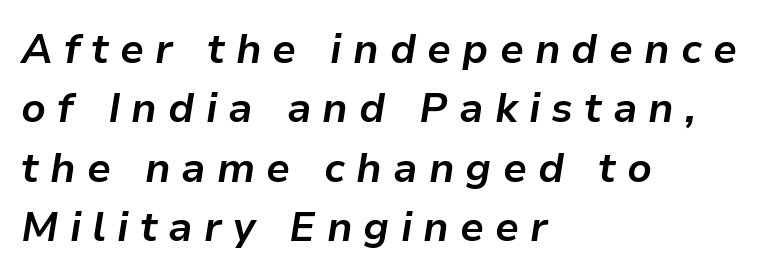
Q: Is the text bold? A: Yes.
Q: Is the text italic (slanted)? A: Yes, it leans right by about 9 degrees.
Q: Is the text underlined? A: No.
Q: How is the paragraph aligned? A: Left-aligned.
Q: Is the spacing between letters normal or unusually wide? A: Unusually wide.
Q: Is the spacing between lines tight, normal or loose? A: Normal.
Q: Width (condensed, normal, or wide)? A: Normal.
Q: Stroke contrast? A: Low.
Q: x-height? A: Medium.
Q: Monospaced? A: No.
